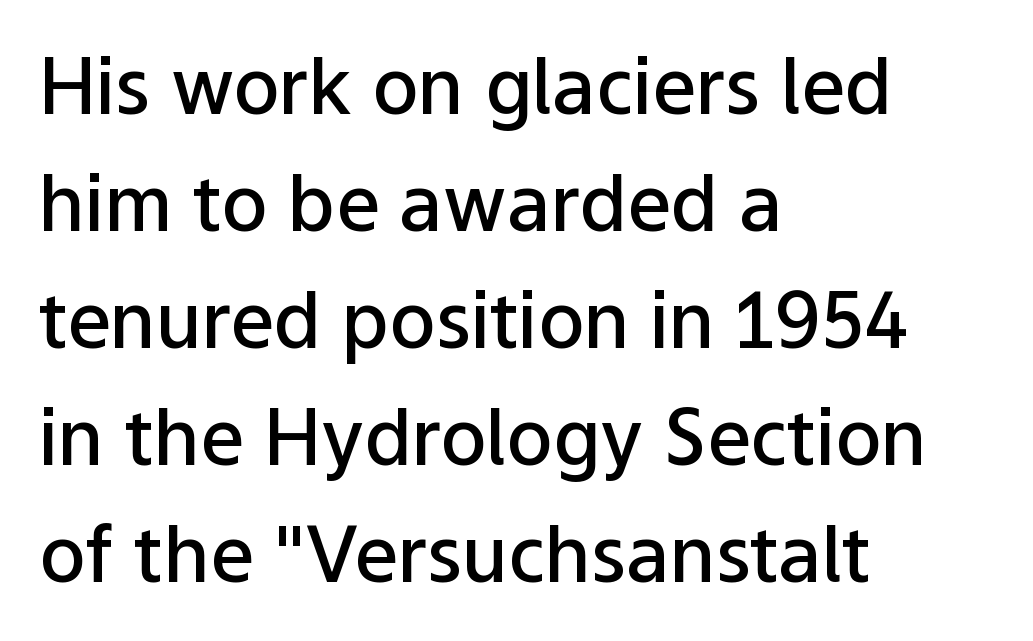
{"serif": "no", "italic": "no", "bold": "semi", "weight": "semibold", "width": "normal", "stroke_contrast": "low", "x_height": "medium", "monospaced": "no", "underline": "no", "align": "left", "line_spacing": "normal", "line_spacing_ratio": 1.52, "letter_spacing": "normal", "letter_spacing_em": 0.0, "glyph_px": 77}
